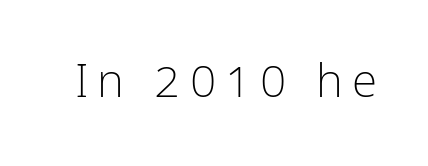
Each letter's strokes conclude bluntly, with no projecting serifs. The cut favours lightness, reaching ordinary text weight at its darkest. Clear beneath every line of the passage. Rendered with straight, roman letterforms. Do the characters align in a grid? No, the font is proportional.
